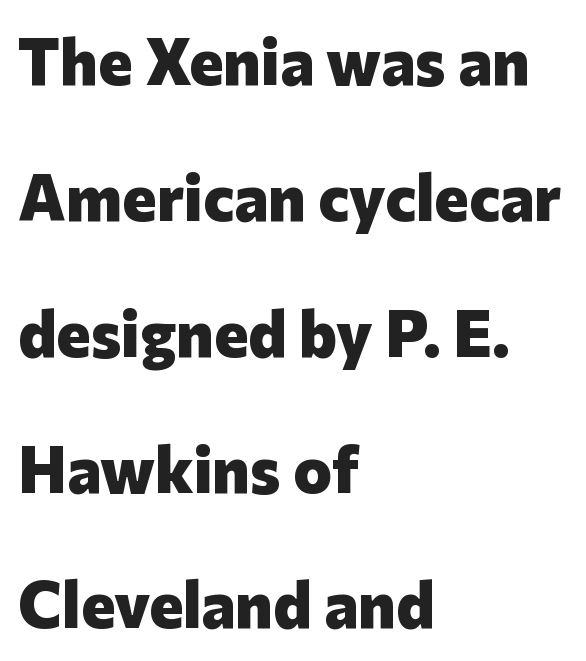
The image shows 65 px heavy sans-serif type, upright; set left-aligned, loose line spacing (2.09x), normal letter spacing, not underlined; low stroke contrast and a medium x-height.
